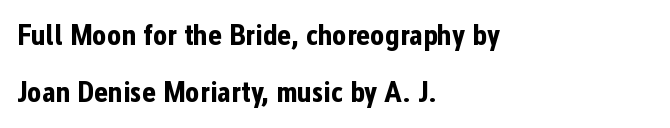
The image shows 30 px bold, condensed sans-serif type, upright; set left-aligned, loose line spacing (1.91x), normal letter spacing, not underlined; low stroke contrast and a medium x-height.
